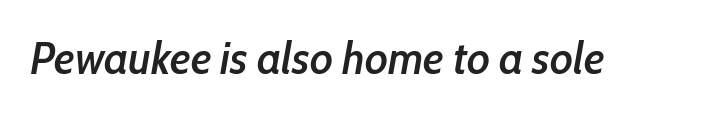
{"italic": "yes", "lean": "right", "slant_degrees": 10, "bold": "semi", "weight": "semibold", "width": "condensed", "stroke_contrast": "low", "x_height": "medium", "monospaced": "no", "underline": "no", "letter_spacing": "normal", "letter_spacing_em": 0.0, "glyph_px": 45}
